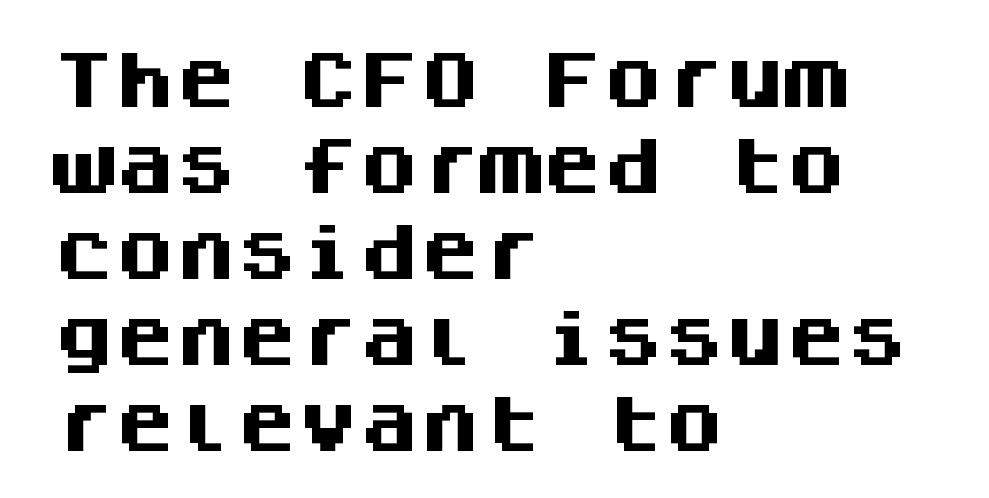
Italic: no, the glyphs are upright roman. Nothing sits at the stroke ends, so this counts as sans-serif. All the whitespace from short lines collects on the right. Stroke thickness is high; the sample reads as a true bold. The line texture is even and compact thanks to regular tracking.
